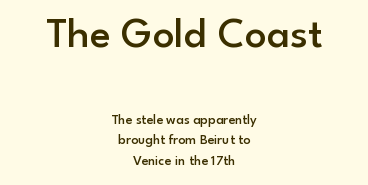
Q: Is the text bold? A: Semi-bold.
Q: Is the text italic (slanted)? A: No, it is upright.
Q: Is the typeface a serif or a sans-serif typeface? A: Sans-serif.
Q: Is the text underlined? A: No.
Q: How is the paragraph aligned? A: Centered.
Q: Is the spacing between letters normal or unusually wide? A: Normal.
Q: Is the spacing between lines tight, normal or loose? A: Normal.
Q: Which block of text is set in a larger size, the first (top) or the second (bottom)? A: The first (top) one.
Q: Width (condensed, normal, or wide)? A: Normal.
Q: Stroke contrast? A: Low.
Q: x-height? A: Small.
Q: Monospaced? A: No.
